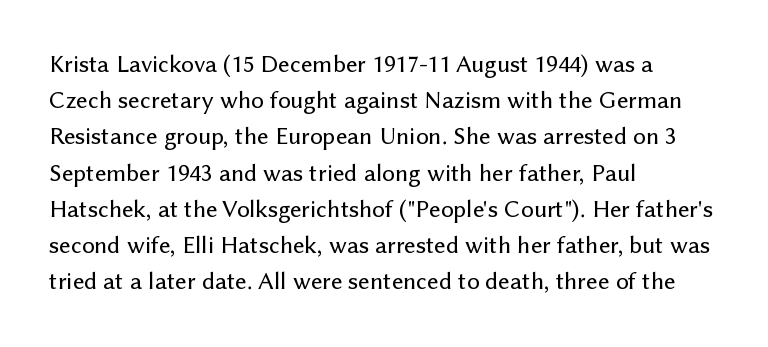
This sample keeps an unexceptional amount of space between lines. Characters follow at the spacing the type designer built in. Leftover space on each line is placed entirely after the last word. Nobody drew a line under any word here. The font's upright variant was chosen for this text.
